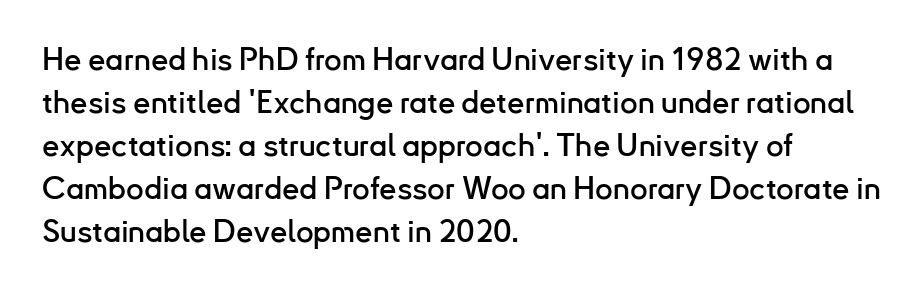
The image shows 31 px sans-serif type, upright; set left-aligned, normal line spacing (1.39x), normal letter spacing, not underlined; low stroke contrast and a small x-height.
